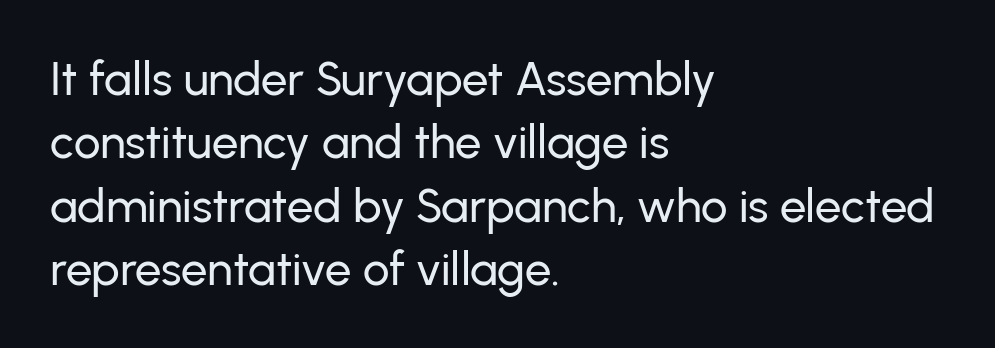
The line-height multiplier appears to be the usual default. Characters remain perfectly vertical along every line. The font family rendered here belongs to the sans-serif group. All the whitespace from short lines collects on the right. Descenders hang freely into open space.
